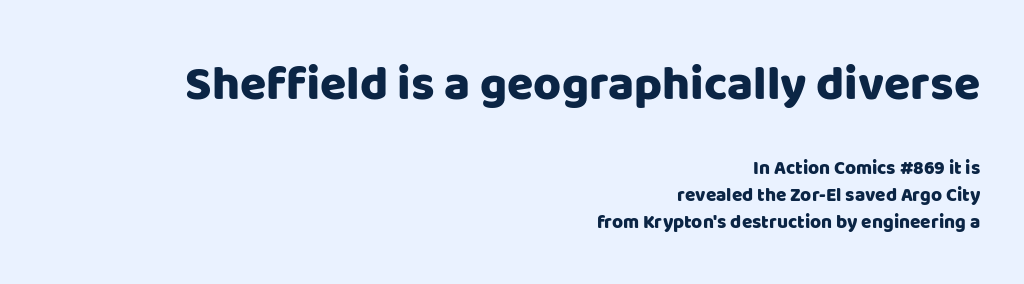
Q: Is the text italic (slanted)? A: No, it is upright.
Q: Is the typeface a serif or a sans-serif typeface? A: Sans-serif.
Q: Is the text underlined? A: No.
Q: How is the paragraph aligned? A: Right-aligned.
Q: Is the spacing between letters normal or unusually wide? A: Normal.
Q: Is the spacing between lines tight, normal or loose? A: Normal.
Q: Which block of text is set in a larger size, the first (top) or the second (bottom)? A: The first (top) one.
Q: Width (condensed, normal, or wide)? A: Normal.
Q: Stroke contrast? A: Low.
Q: x-height? A: Large.
Q: Monospaced? A: No.
